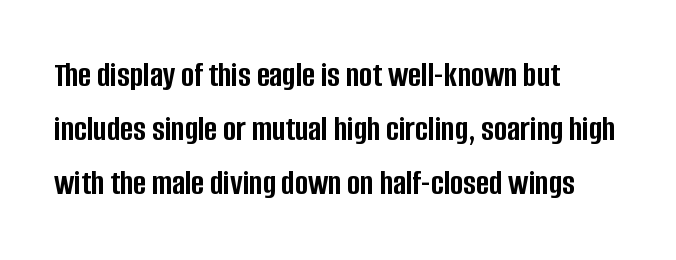
{"serif": "no", "italic": "no", "bold": "yes", "weight": "semibold", "width": "condensed", "stroke_contrast": "low", "x_height": "large", "monospaced": "no", "underline": "no", "align": "left", "line_spacing": "normal", "line_spacing_ratio": 1.55, "letter_spacing": "normal", "letter_spacing_em": 0.0, "glyph_px": 35}
